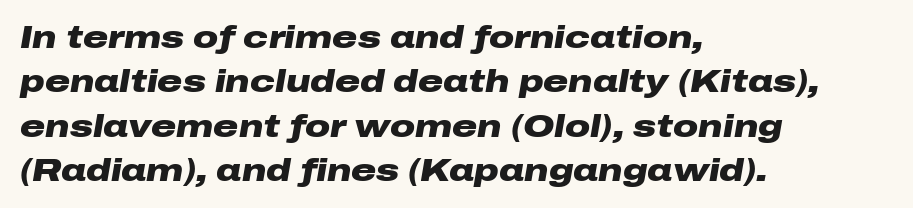
{"italic": "yes", "lean": "right", "slant_degrees": 10, "bold": "yes", "weight": "heavy", "width": "wide", "stroke_contrast": "low", "x_height": "medium", "monospaced": "no", "underline": "no", "align": "left", "line_spacing": "normal", "line_spacing_ratio": 1.43, "letter_spacing": "normal", "letter_spacing_em": 0.0, "glyph_px": 31}
